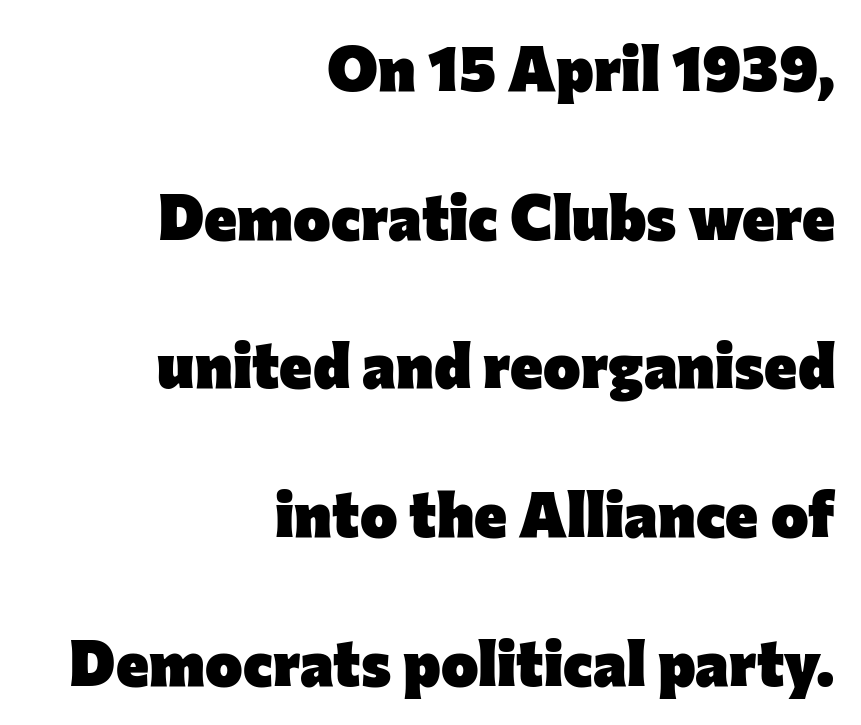
The image shows 63 px heavy sans-serif type, upright; set right-aligned, loose line spacing (2.36x), normal letter spacing, not underlined; low stroke contrast and a medium x-height.
